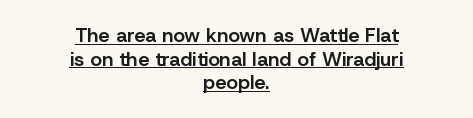
Q: Is the text bold? A: Semi-bold.
Q: Is the text italic (slanted)? A: No, it is upright.
Q: Is the text underlined? A: Yes.
Q: How is the paragraph aligned? A: Centered.
Q: Is the spacing between letters normal or unusually wide? A: Normal.
